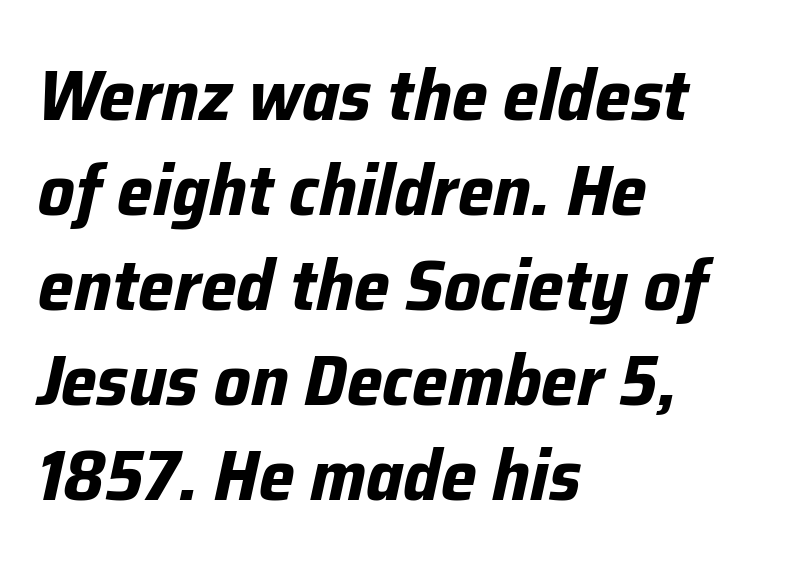
The image shows 72 px bold type, italic (leaning right); set left-aligned, normal line spacing (1.32x), normal letter spacing, not underlined; low stroke contrast and a medium x-height.
